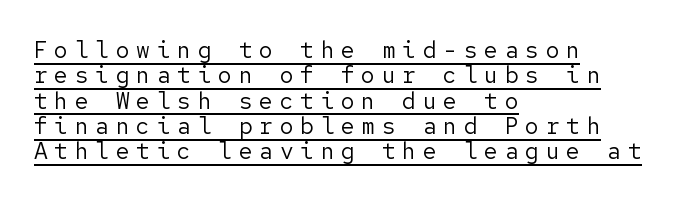
The image shows 23 px text type, upright; set left-aligned, tight line spacing (1.1x), unusually wide letter spacing (+0.29 em), underlined.
